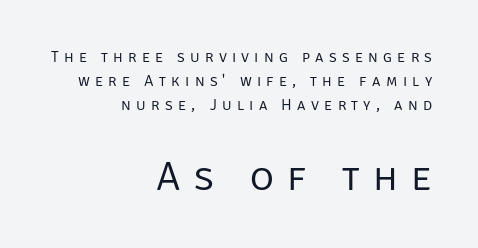
Q: Is the text bold? A: No.
Q: Is the text italic (slanted)? A: No, it is upright.
Q: Is the typeface a serif or a sans-serif typeface? A: Sans-serif.
Q: Is the text underlined? A: No.
Q: How is the paragraph aligned? A: Right-aligned.
Q: Is the spacing between letters normal or unusually wide? A: Unusually wide.
Q: Is the spacing between lines tight, normal or loose? A: Normal.
Q: Which block of text is set in a larger size, the first (top) or the second (bottom)? A: The second (bottom) one.
Q: Width (condensed, normal, or wide)? A: Normal.
Q: Stroke contrast? A: Low.
Q: x-height? A: Large.
Q: Monospaced? A: No.
